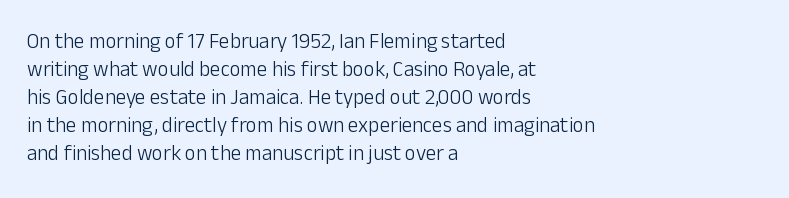
Q: Is the text bold? A: No.
Q: Is the text italic (slanted)? A: No, it is upright.
Q: Is the text underlined? A: No.
Q: How is the paragraph aligned? A: Left-aligned.
Q: Is the spacing between letters normal or unusually wide? A: Normal.
Q: Is the spacing between lines tight, normal or loose? A: Normal.
